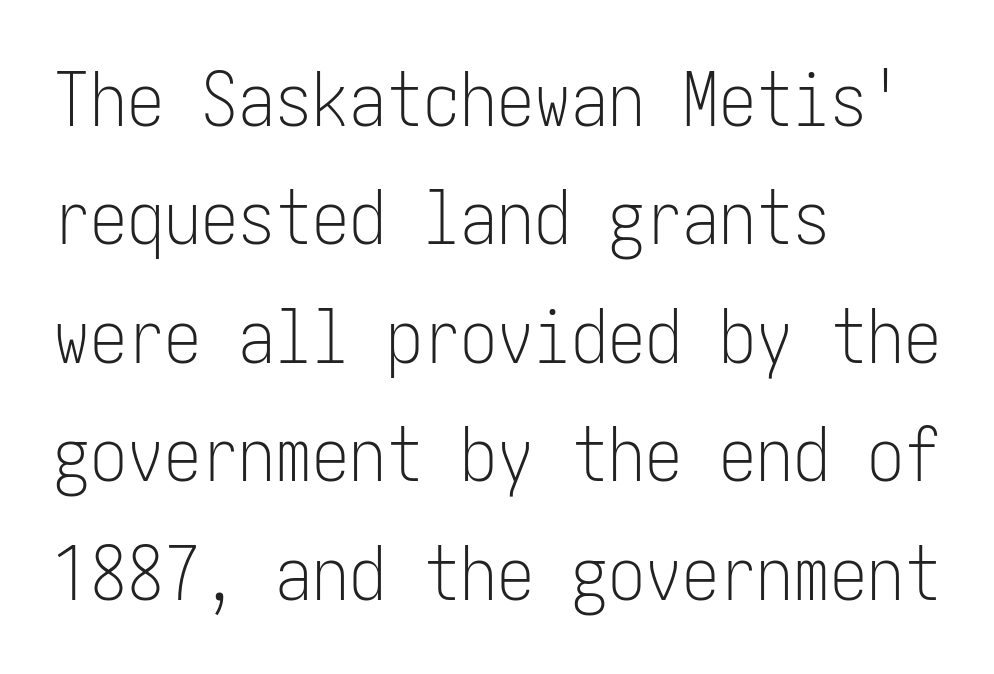
The image shows 74 px light, condensed sans-serif type, upright; set left-aligned, normal line spacing (1.6x), normal letter spacing, not underlined; low stroke contrast and a medium x-height.
